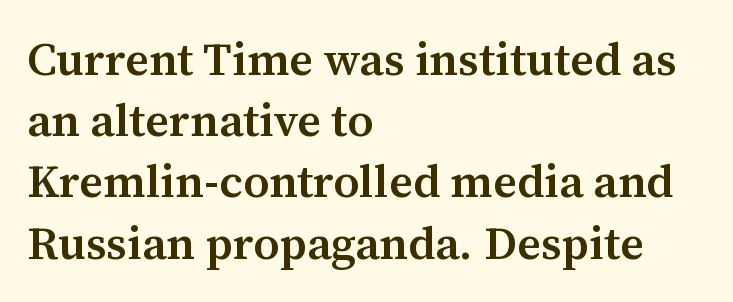
{"serif": "yes", "italic": "no", "bold": "semi", "weight": "semibold", "width": "normal", "stroke_contrast": "medium", "x_height": "medium", "monospaced": "no", "underline": "no", "align": "left", "line_spacing": "normal", "line_spacing_ratio": 1.33, "letter_spacing": "normal", "letter_spacing_em": 0.0, "glyph_px": 46}
